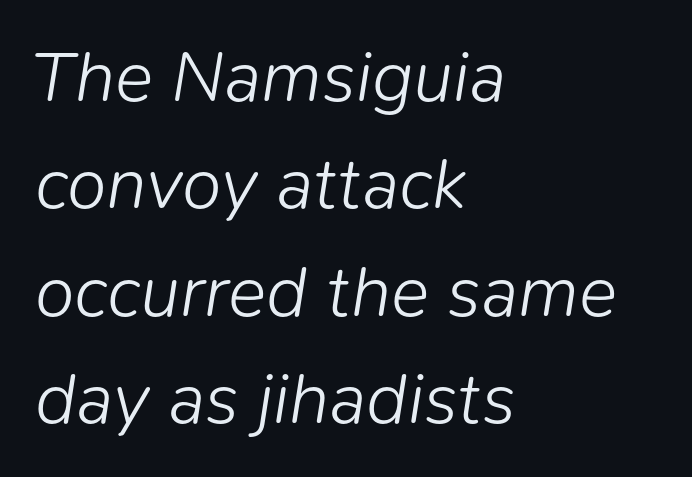
The image shows 72 px light type, italic (leaning right); set left-aligned, normal line spacing (1.49x), normal letter spacing, not underlined; low stroke contrast and a medium x-height.
